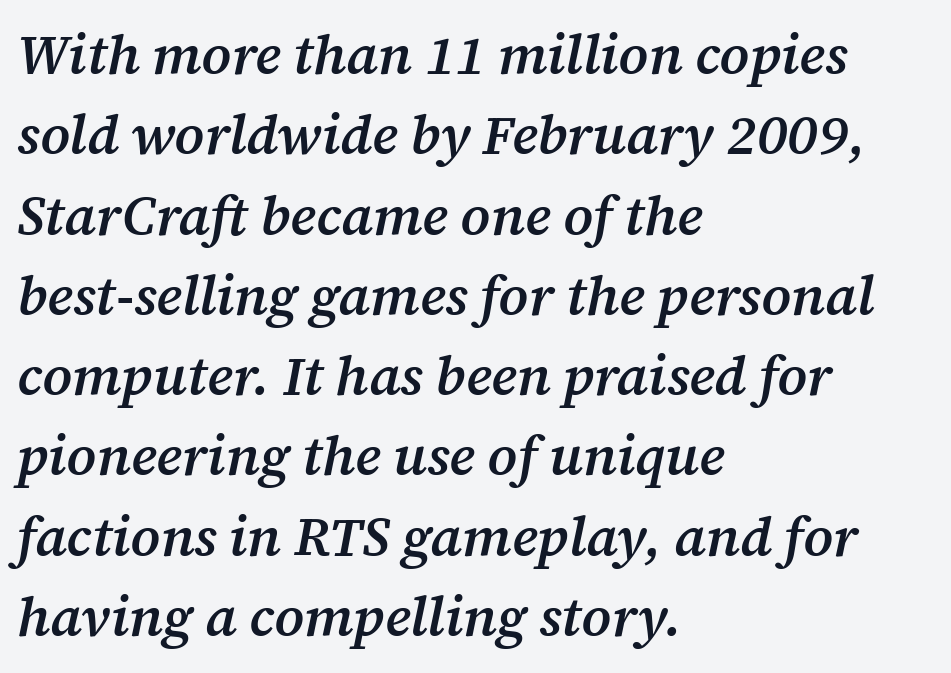
The image shows 55 px semibold serif type, italic (leaning right); set left-aligned, normal line spacing (1.46x), normal letter spacing, not underlined; medium stroke contrast and a medium x-height.
